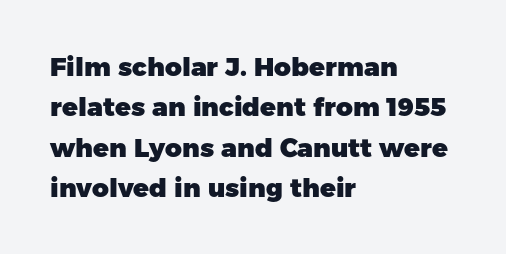
{"italic": "no", "bold": "yes", "underline": "no", "align": "left", "line_spacing": "normal", "line_spacing_ratio": 1.55, "letter_spacing": "normal", "letter_spacing_em": 0.0, "glyph_px": 26}
